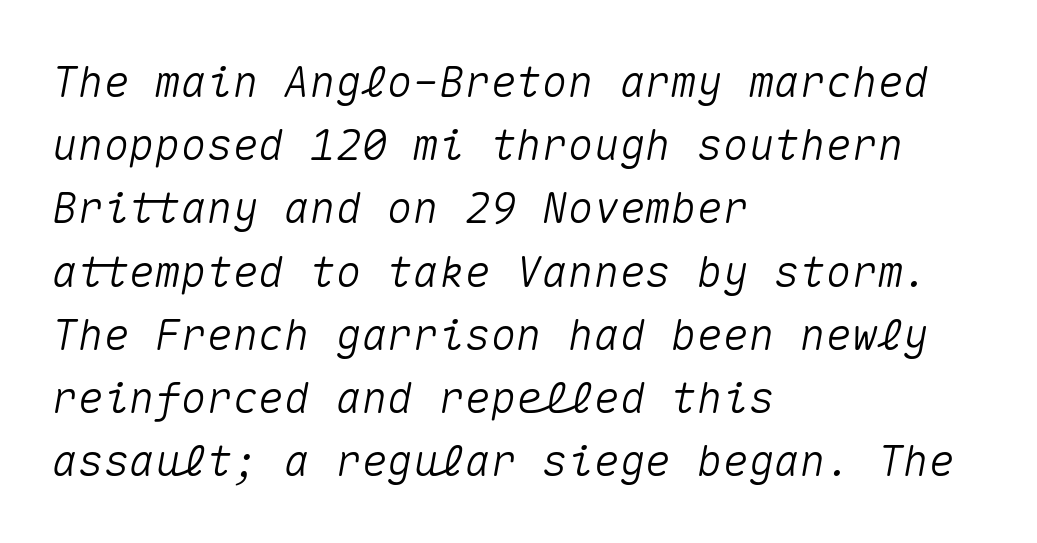
Here the glyphs are tracked normally, forming tight word shapes. Is there much room between lines? A standard amount, neither cramped nor airy. Is the block centered? No — it sits flush against the left margin. Notice how the stems are inclined rather than vertical — that's the hallmark of italics. This rendering features lettering with no underline.
